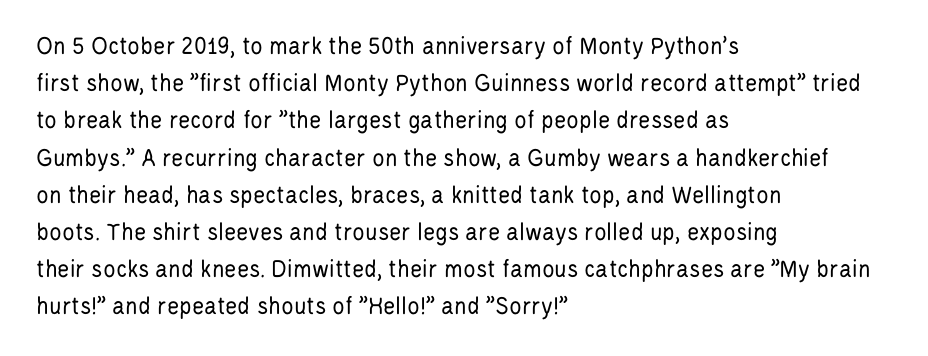
The rendering anchors every line to the left-hand side. A clean baseline with only descenders dipping below it. No chunkiness to these letters — they're not bold. Leading matches the norm, producing a regular column. Ascenders rise straight up at ninety degrees. Nobody touched the tracking dial on this one.
